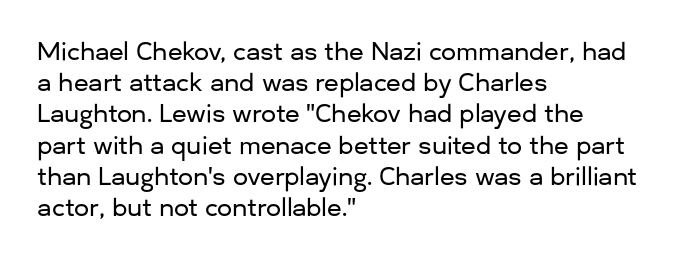
Does the copy run flush right? No — it runs flush left. The font's upright variant was chosen for this text. Descender tails drop into unmarked territory. Reading down the column, the eye jumps a familiar distance to each next line.
